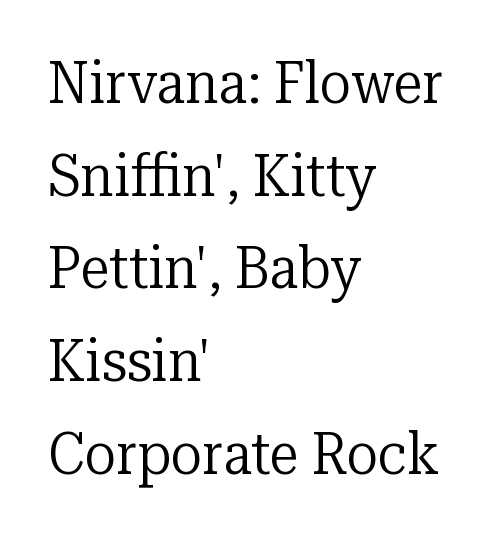
Q: Is the text bold? A: No.
Q: Is the text italic (slanted)? A: No, it is upright.
Q: Is the typeface a serif or a sans-serif typeface? A: Serif.
Q: Is the text underlined? A: No.
Q: How is the paragraph aligned? A: Left-aligned.
Q: Is the spacing between letters normal or unusually wide? A: Normal.
Q: Is the spacing between lines tight, normal or loose? A: Normal.
Q: Width (condensed, normal, or wide)? A: Normal.
Q: Stroke contrast? A: Low.
Q: x-height? A: Medium.
Q: Monospaced? A: No.
